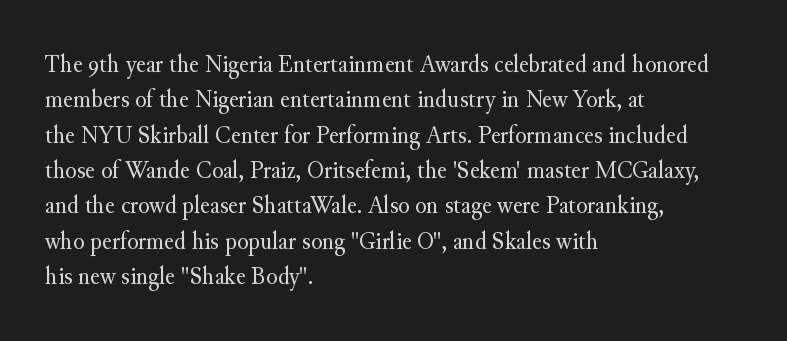
The image shows 26 px text type, upright; set left-aligned, normal line spacing (1.36x), normal letter spacing, not underlined.
